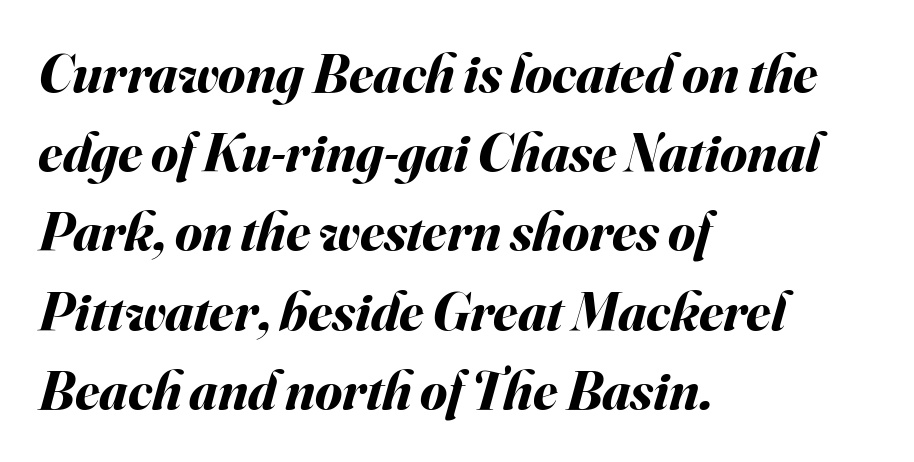
Leading matches the norm, producing a regular column. A full-strength bold gives these letters their thick strokes. The passage is arranged the way most books set body copy — flush left. A typesetter would call this zero additional tracking. Plain, unruled lines of type.
